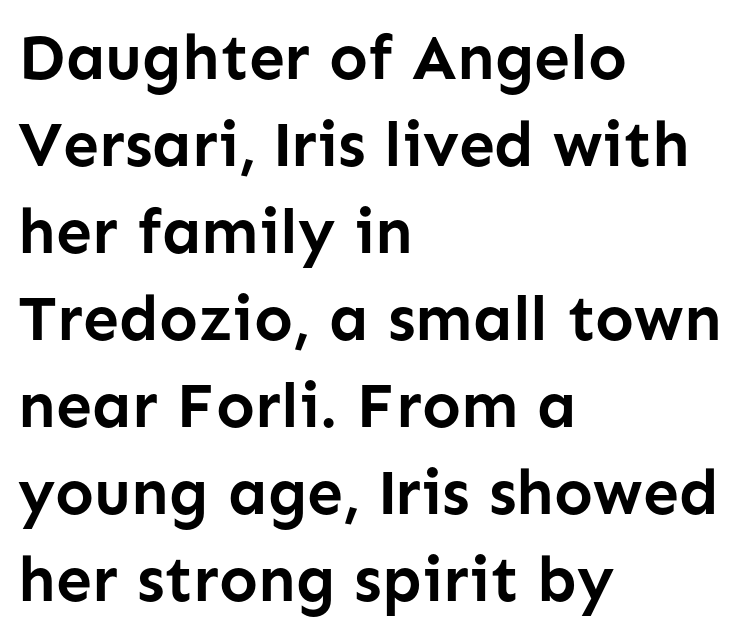
{"serif": "no", "italic": "no", "bold": "yes", "weight": "semibold", "width": "normal", "stroke_contrast": "low", "x_height": "medium", "monospaced": "no", "underline": "no", "align": "left", "line_spacing": "normal", "line_spacing_ratio": 1.36, "letter_spacing": "normal", "letter_spacing_em": 0.0, "glyph_px": 64}
